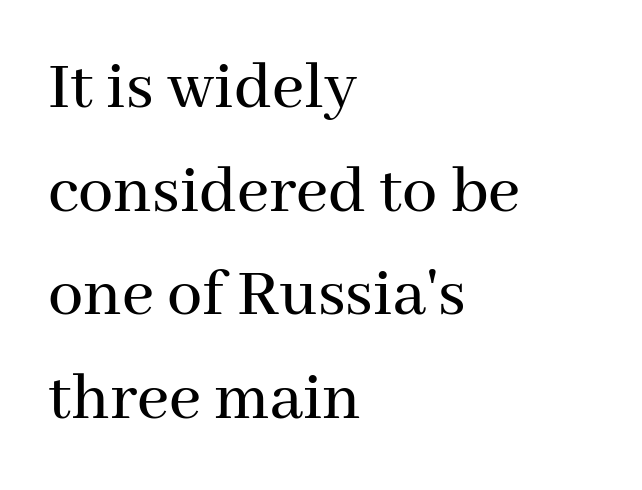
Q: Is the text italic (slanted)? A: No, it is upright.
Q: Is the typeface a serif or a sans-serif typeface? A: Serif.
Q: Is the text underlined? A: No.
Q: How is the paragraph aligned? A: Left-aligned.
Q: Is the spacing between letters normal or unusually wide? A: Normal.
Q: Is the spacing between lines tight, normal or loose? A: Normal.
Q: Width (condensed, normal, or wide)? A: Normal.
Q: Stroke contrast? A: Medium.
Q: x-height? A: Medium.
Q: Monospaced? A: No.
